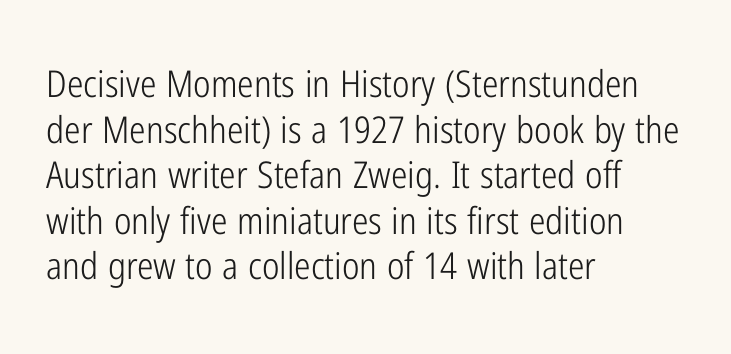
Q: Is the text bold? A: No.
Q: Is the text italic (slanted)? A: No, it is upright.
Q: Is the typeface a serif or a sans-serif typeface? A: Sans-serif.
Q: Is the text underlined? A: No.
Q: How is the paragraph aligned? A: Left-aligned.
Q: Is the spacing between letters normal or unusually wide? A: Normal.
Q: Width (condensed, normal, or wide)? A: Condensed.
Q: Stroke contrast? A: Low.
Q: x-height? A: Medium.
Q: Monospaced? A: No.
